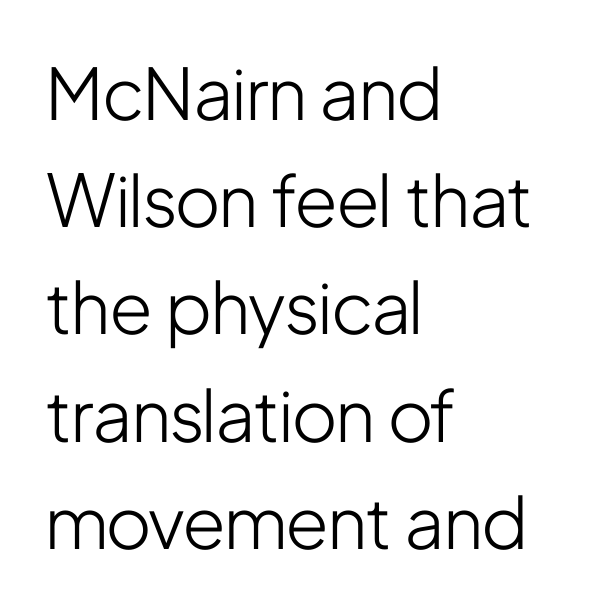
Q: Is the text bold? A: No.
Q: Is the text italic (slanted)? A: No, it is upright.
Q: Is the typeface a serif or a sans-serif typeface? A: Sans-serif.
Q: Is the text underlined? A: No.
Q: How is the paragraph aligned? A: Left-aligned.
Q: Is the spacing between letters normal or unusually wide? A: Normal.
Q: Is the spacing between lines tight, normal or loose? A: Normal.
Q: Width (condensed, normal, or wide)? A: Condensed.
Q: Stroke contrast? A: Low.
Q: x-height? A: Medium.
Q: Monospaced? A: No.
